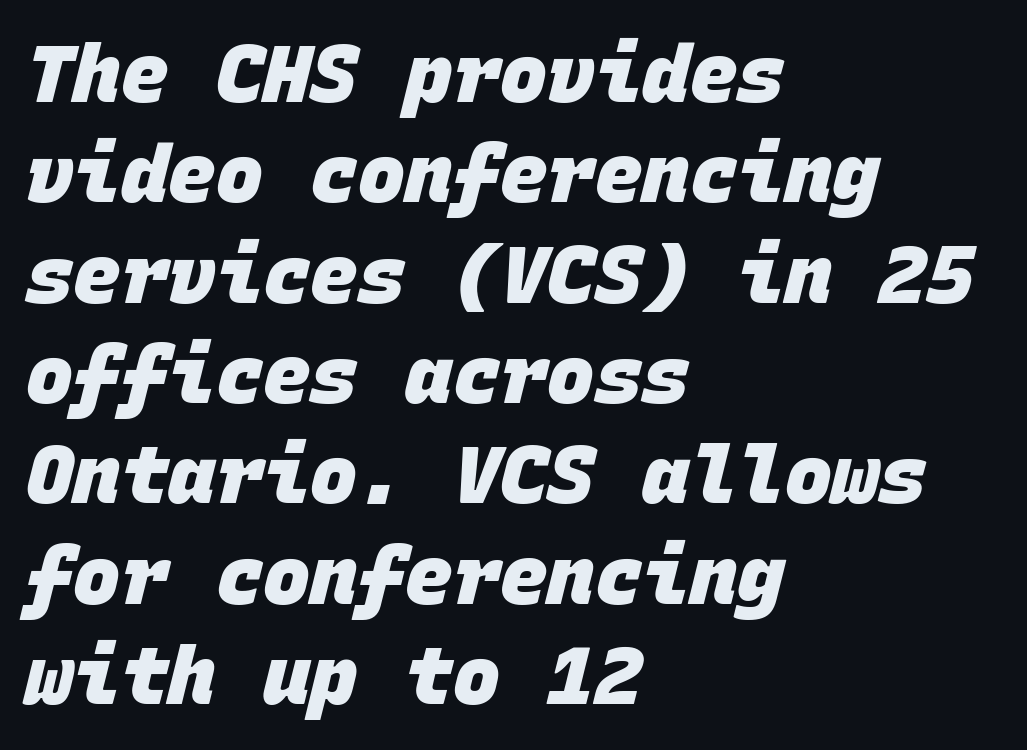
The image shows 79 px heavy sans-serif type, monospaced; set left-aligned, normal line spacing (1.27x), normal letter spacing, not underlined; low stroke contrast and a large x-height.
